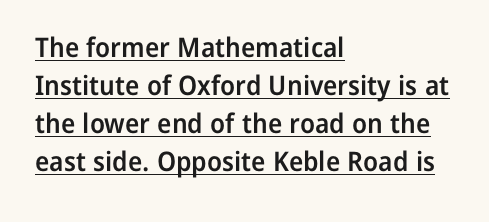
Heft: intermediate — a semibold. Posture: upright roman. Letter spacing: default. The ragged edge is on the right, which tells us the setting is flush left.
